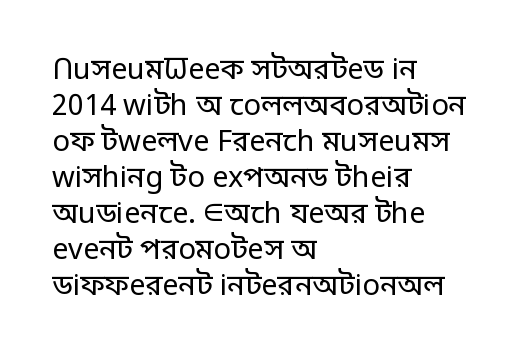
Q: Is the text bold? A: No.
Q: Is the text italic (slanted)? A: No, it is upright.
Q: Is the typeface a serif or a sans-serif typeface? A: Sans-serif.
Q: Is the text underlined? A: No.
Q: How is the paragraph aligned? A: Left-aligned.
Q: Is the spacing between letters normal or unusually wide? A: Normal.
Q: Width (condensed, normal, or wide)? A: Normal.
Q: Stroke contrast? A: Low.
Q: x-height? A: Large.
Q: Monospaced? A: No.
